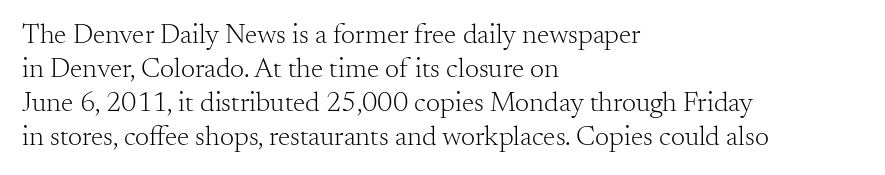
Q: Is the text bold? A: No.
Q: Is the text italic (slanted)? A: No, it is upright.
Q: Is the typeface a serif or a sans-serif typeface? A: Serif.
Q: Is the text underlined? A: No.
Q: How is the paragraph aligned? A: Left-aligned.
Q: Is the spacing between letters normal or unusually wide? A: Normal.
Q: Width (condensed, normal, or wide)? A: Normal.
Q: Stroke contrast? A: Medium.
Q: x-height? A: Small.
Q: Monospaced? A: No.
